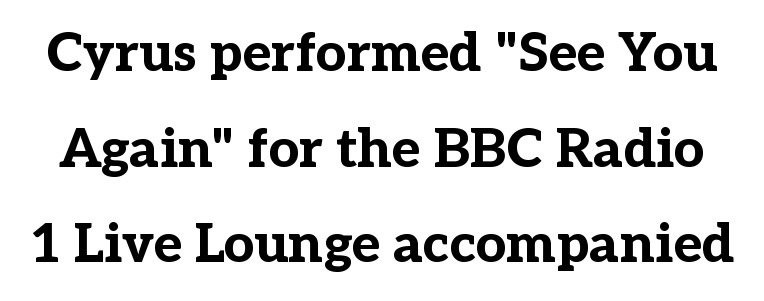
{"serif": "yes", "italic": "no", "bold": "yes", "weight": "bold", "width": "normal", "stroke_contrast": "low", "x_height": "medium", "monospaced": "no", "underline": "no", "line_spacing_ratio": 1.77, "letter_spacing": "normal", "letter_spacing_em": 0.0, "glyph_px": 54}
